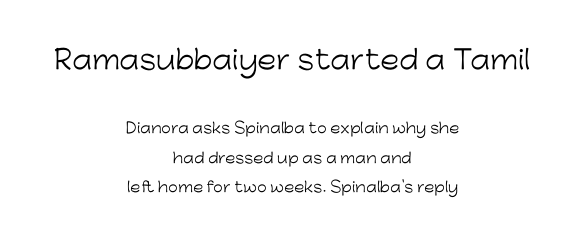
{"italic": "no", "bold": "no", "underline": "no", "align": "center", "line_spacing": "loose", "line_spacing_ratio": 2.12, "letter_spacing": "normal", "letter_spacing_em": 0.0, "larger_block": "first", "size_ratio": 1.86, "glyph_px": 26}
